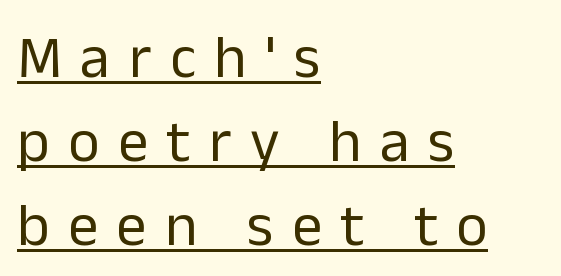
This sample has the flowing, uneven cadence of proportional lettering. Ascenders rise straight up at ninety degrees. Short and long lines alike share a common starting point at left. The rows are spaced the way most documents space them.
